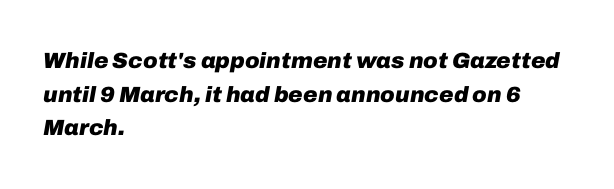
{"italic": "yes", "lean": "right", "slant_degrees": 10, "bold": "yes", "underline": "no", "align": "left", "line_spacing": "normal", "line_spacing_ratio": 1.53, "letter_spacing": "normal", "letter_spacing_em": 0.0, "glyph_px": 22}
